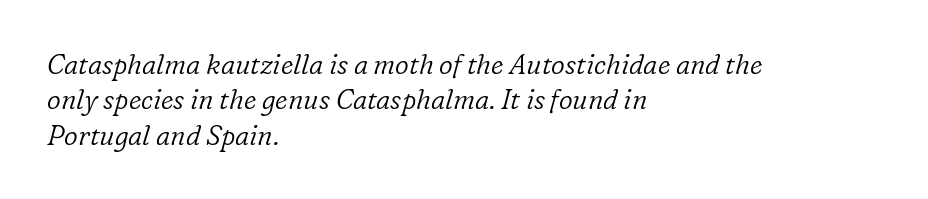
Q: Is the text bold? A: No.
Q: Is the text italic (slanted)? A: Yes, it leans right by about 16 degrees.
Q: Is the text underlined? A: No.
Q: How is the paragraph aligned? A: Left-aligned.
Q: Is the spacing between letters normal or unusually wide? A: Normal.
Q: Is the spacing between lines tight, normal or loose? A: Normal.
